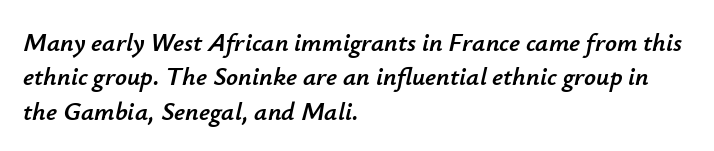
Q: Is the text italic (slanted)? A: Yes, it leans right by about 12 degrees.
Q: Is the text underlined? A: No.
Q: How is the paragraph aligned? A: Left-aligned.
Q: Is the spacing between letters normal or unusually wide? A: Normal.
Q: Is the spacing between lines tight, normal or loose? A: Normal.
